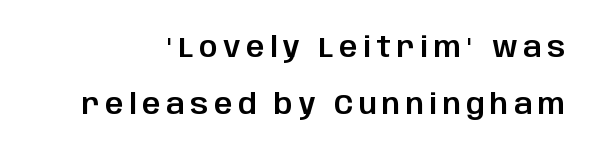
Q: Is the text italic (slanted)? A: No, it is upright.
Q: Is the typeface a serif or a sans-serif typeface? A: Sans-serif.
Q: Is the text underlined? A: No.
Q: Is the spacing between lines tight, normal or loose? A: Loose.
Q: Width (condensed, normal, or wide)? A: Normal.
Q: Stroke contrast? A: Low.
Q: x-height? A: Large.
Q: Monospaced? A: No.
